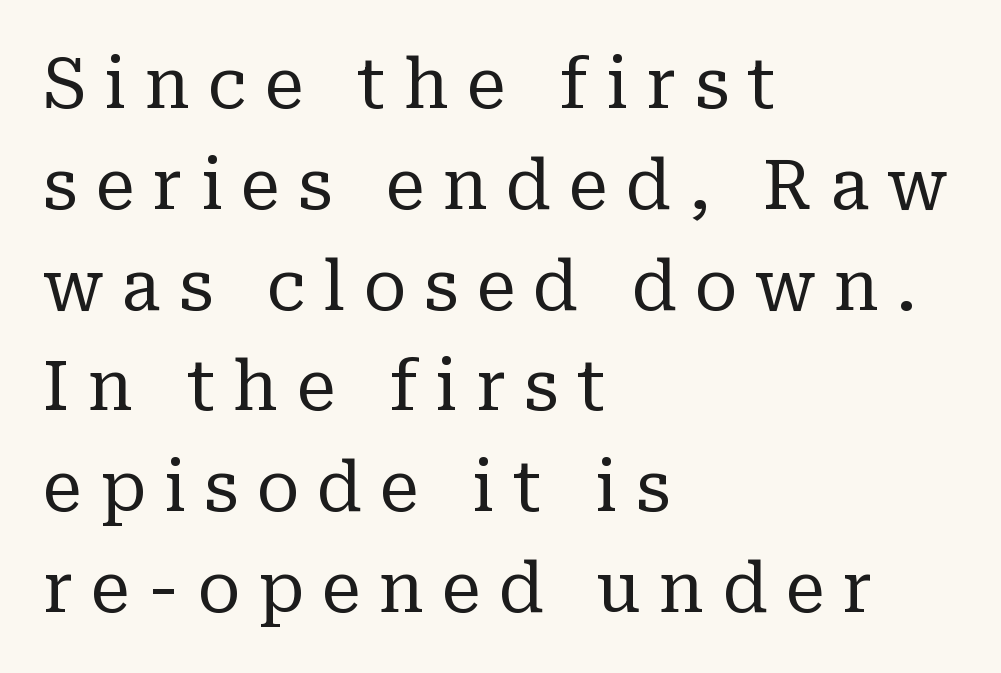
{"serif": "yes", "italic": "no", "bold": "no", "weight": "regular", "width": "normal", "stroke_contrast": "low", "x_height": "medium", "monospaced": "no", "underline": "no", "align": "left", "line_spacing": "normal", "line_spacing_ratio": 1.44, "letter_spacing": "wide", "letter_spacing_em": 0.26, "glyph_px": 70}
